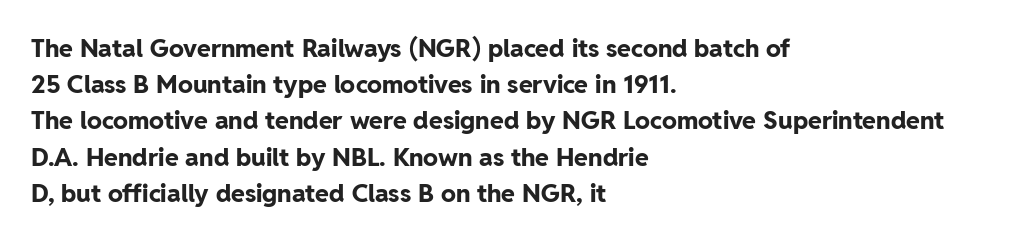
Typesetter's note: full bold, strokes at maximum text heaviness. Rendered with straight, roman letterforms. The line-height multiplier appears to be the usual default. Words appear dense and cohesive because spacing is normal. A student would call this left alignment; a typographer would say flush left, rag right. The baseline area is clear.
